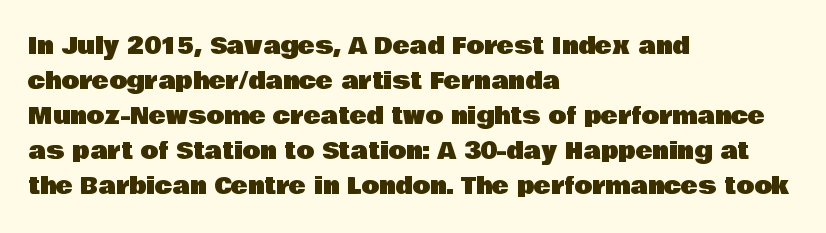
{"italic": "no", "underline": "no", "align": "left", "line_spacing": "normal", "line_spacing_ratio": 1.52, "letter_spacing": "normal", "letter_spacing_em": 0.0, "glyph_px": 23}
